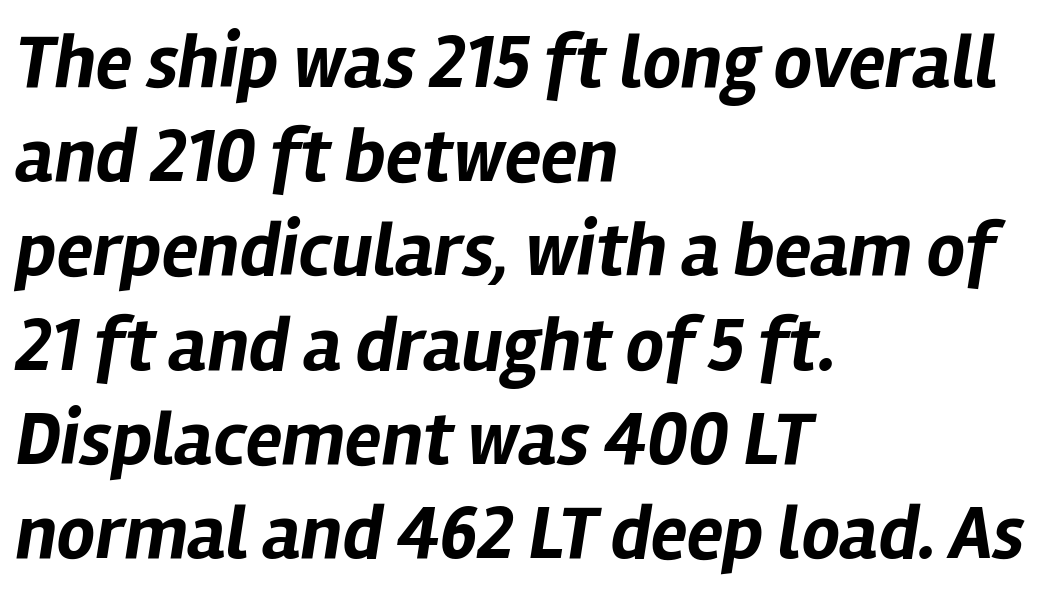
The text block is weighted toward the left margin, trailing off unevenly rightward. Compared with ordinary roman type, these characters are visibly tilted. Proportional: the letters do not fall into vertical columns. Look at the stroke-to-counter ratio: heavy, a bold.
